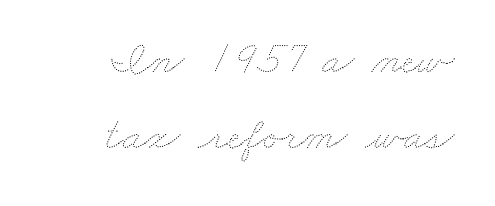
Q: Is the text bold? A: No.
Q: Is the text underlined? A: No.
Q: How is the paragraph aligned? A: Right-aligned.
Q: Is the spacing between letters normal or unusually wide? A: Normal.
Q: Is the spacing between lines tight, normal or loose? A: Normal.
Q: Width (condensed, normal, or wide)? A: Wide.
Q: Stroke contrast? A: Medium.
Q: x-height? A: Small.
Q: Monospaced? A: No.
